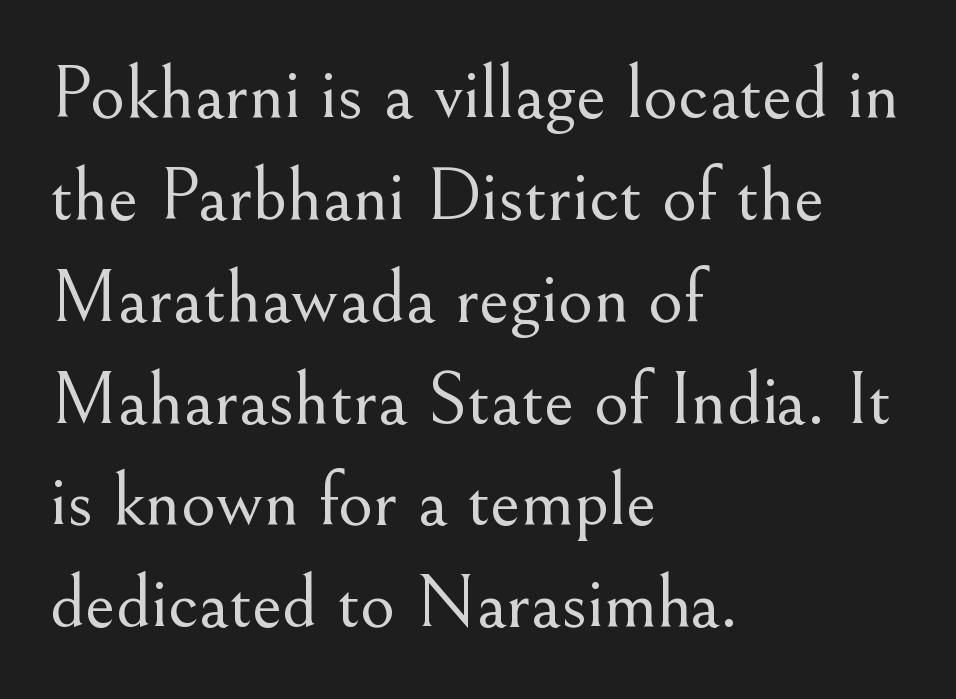
What stands out about the letter spacing? Nothing — it is the standard amount. Check under the words: just untouched page. Unlike a clean sans, this face finishes its strokes with serifs. The rendering uses natural spacing where letterforms have individual widths. A quiet, ordinary-to-light weight characterises the typeface.
